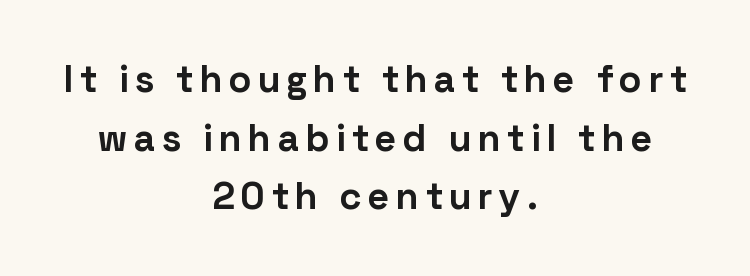
The zone under the glyphs is completely vacant. Summary of vertical rhythm: regular, with standard interline spacing. The lettering stays uniformly vertical, giving the passage a roman look. This sample has the flowing, uneven cadence of proportional lettering.
